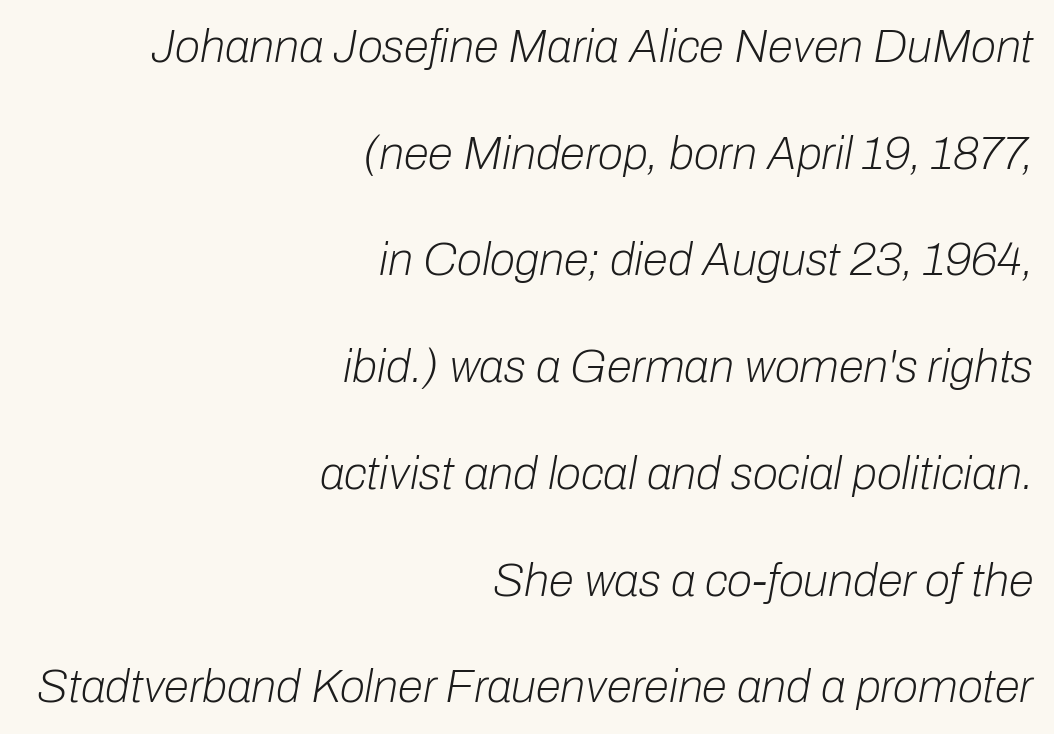
Q: Is the text bold? A: No.
Q: Is the text italic (slanted)? A: Yes, it leans right by about 10 degrees.
Q: Is the text underlined? A: No.
Q: How is the paragraph aligned? A: Right-aligned.
Q: Is the spacing between letters normal or unusually wide? A: Normal.
Q: Is the spacing between lines tight, normal or loose? A: Loose.
Q: Width (condensed, normal, or wide)? A: Normal.
Q: Stroke contrast? A: Low.
Q: x-height? A: Medium.
Q: Monospaced? A: No.
